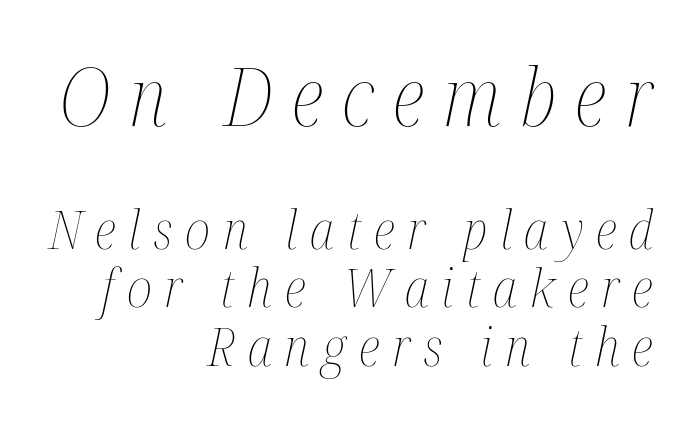
Compared with a typical body face, this is equally light or lighter still. The letters advance in unequal steps, a hallmark of proportional type. Is the type slanted? Yes — the strokes lean at a clear angle. The rendering uses a small line-height, squeezing the rows.
